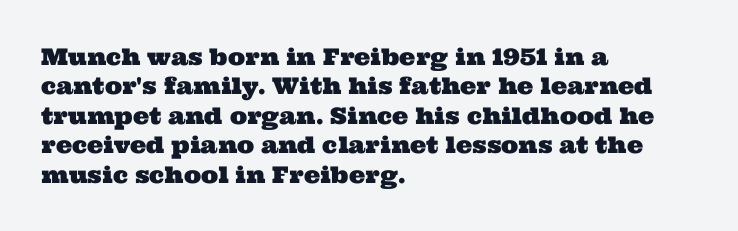
{"underline": "no", "align": "left", "line_spacing": "normal", "line_spacing_ratio": 1.28, "letter_spacing": "normal", "letter_spacing_em": 0.0, "glyph_px": 23}
